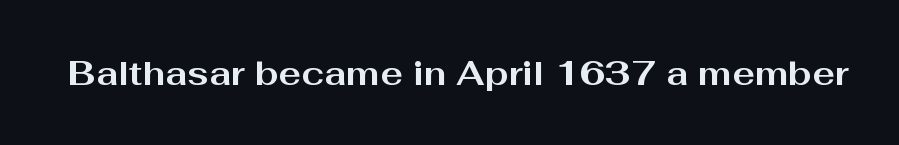
{"serif": "no", "italic": "no", "bold": "yes", "weight": "bold", "width": "wide", "stroke_contrast": "medium", "x_height": "medium", "monospaced": "no", "underline": "no", "letter_spacing": "normal", "letter_spacing_em": 0.0, "glyph_px": 34}
